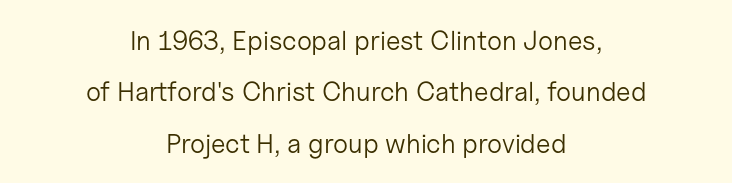
The rag falls on both sides of this text block equally. No letter is thick-stroked: the sample isn't bold. Underline: absent. The designer dialed line spacing up above the default. The tracking reads as untouched default to a designer's eye. Italic: no, the glyphs are upright roman.
